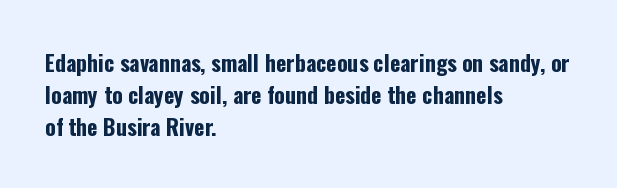
Students, observe: this is what conventionally led text looks like. Ascenders rise straight up at ninety degrees. Pretty heavy lettering here — definitely bold. The words here are not underlined.
